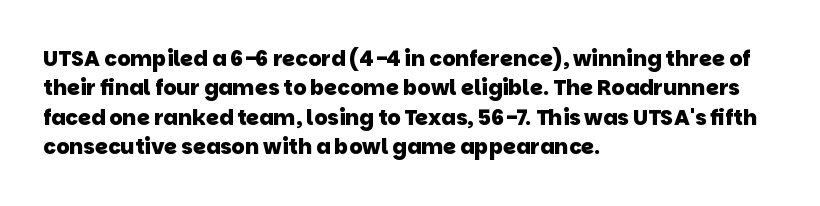
Q: Is the text bold? A: Yes.
Q: Is the text underlined? A: No.
Q: How is the paragraph aligned? A: Left-aligned.
Q: Is the spacing between letters normal or unusually wide? A: Normal.
Q: Is the spacing between lines tight, normal or loose? A: Normal.
